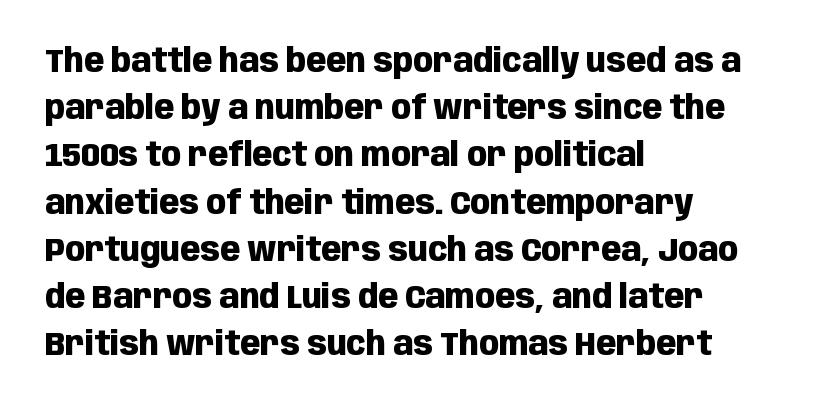
Q: Is the text bold? A: Yes.
Q: Is the text italic (slanted)? A: No, it is upright.
Q: Is the typeface a serif or a sans-serif typeface? A: Sans-serif.
Q: Is the text underlined? A: No.
Q: How is the paragraph aligned? A: Left-aligned.
Q: Is the spacing between letters normal or unusually wide? A: Normal.
Q: Is the spacing between lines tight, normal or loose? A: Normal.
Q: Width (condensed, normal, or wide)? A: Condensed.
Q: Stroke contrast? A: Low.
Q: x-height? A: Large.
Q: Monospaced? A: No.
